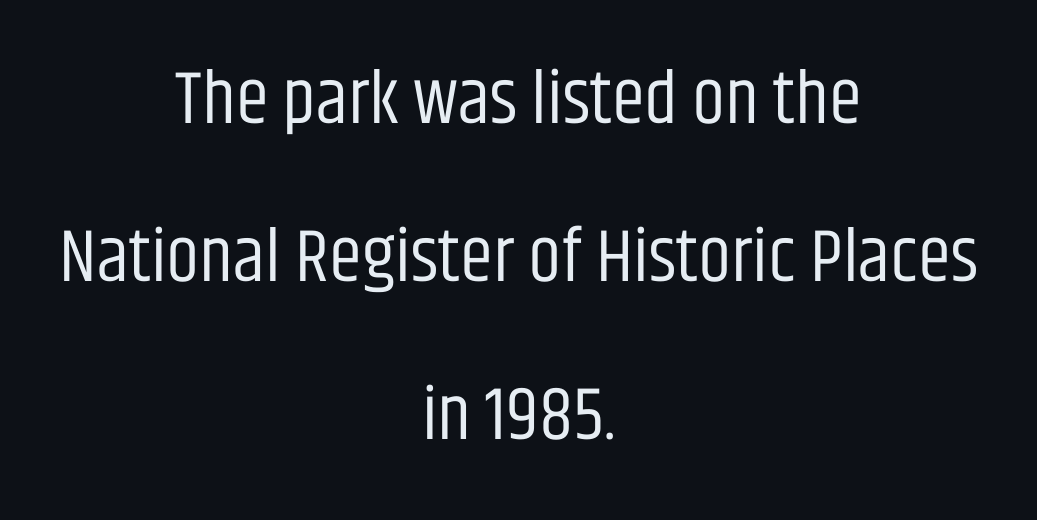
Q: Is the text bold? A: No.
Q: Is the text italic (slanted)? A: No, it is upright.
Q: Is the typeface a serif or a sans-serif typeface? A: Sans-serif.
Q: Is the text underlined? A: No.
Q: How is the paragraph aligned? A: Centered.
Q: Is the spacing between letters normal or unusually wide? A: Normal.
Q: Is the spacing between lines tight, normal or loose? A: Loose.
Q: Width (condensed, normal, or wide)? A: Condensed.
Q: Stroke contrast? A: Low.
Q: x-height? A: Large.
Q: Monospaced? A: No.
